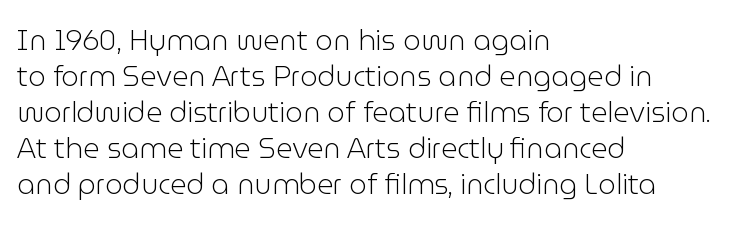
The words here are not underlined. The passage shown is typed in a proportional face where columns would drift. Nope, no serifs anywhere on these letters. These lines keep a tight, regular rhythm from letter to letter. Successive baselines arrive at the customary interval.
